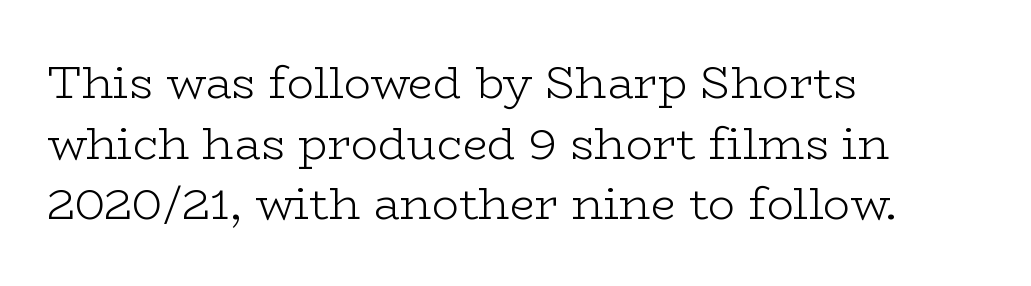
The image shows 45 px light, wide serif type, upright; set left-aligned, normal line spacing (1.35x), normal letter spacing, not underlined; low stroke contrast and a medium x-height.
